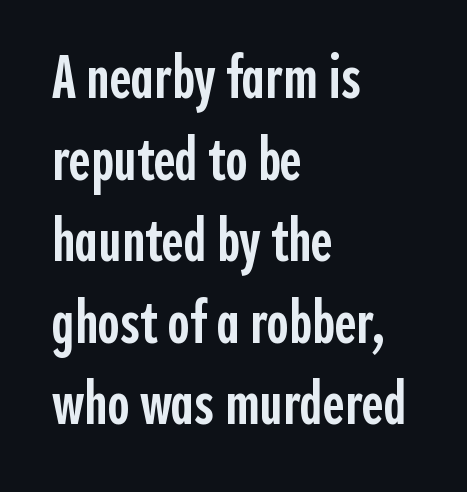
The lines sit at an ordinary, default distance from one another. Compared with a centered layout, this one pins lines to the left instead. Varying glyph widths throughout — classic text-font behaviour. These lines carry some extra weight — a demibold, not a full bold. Stroke terminals: plain, sans-serif. Nobody touched the tracking dial on this one.
